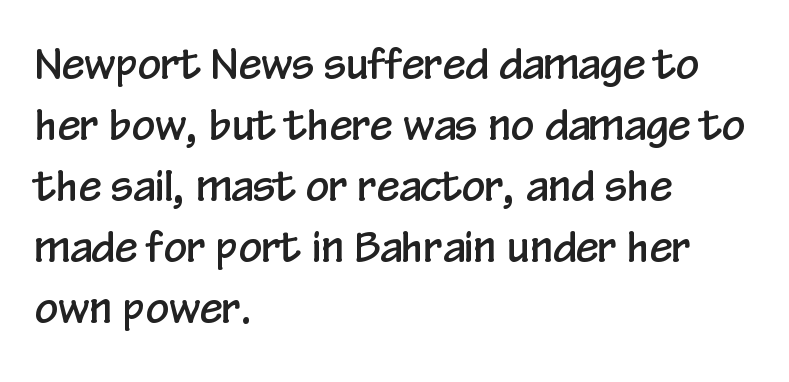
The rows are spaced the way most documents space them. This sample uses an upright cut, with every glyph sitting square on the baseline. Regarding serifs, this sample does without them. The face used here is proportionally spaced, like ordinary book or web type. Layout note: lines flush left.
